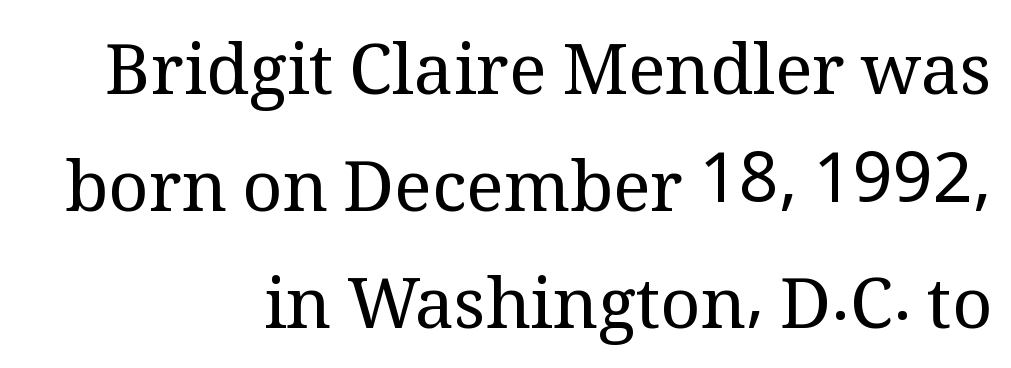
Q: Is the text bold? A: No.
Q: Is the text italic (slanted)? A: No, it is upright.
Q: Is the typeface a serif or a sans-serif typeface? A: Serif.
Q: Is the text underlined? A: No.
Q: How is the paragraph aligned? A: Right-aligned.
Q: Is the spacing between letters normal or unusually wide? A: Normal.
Q: Is the spacing between lines tight, normal or loose? A: Normal.
Q: Width (condensed, normal, or wide)? A: Normal.
Q: Stroke contrast? A: Medium.
Q: x-height? A: Medium.
Q: Monospaced? A: No.
